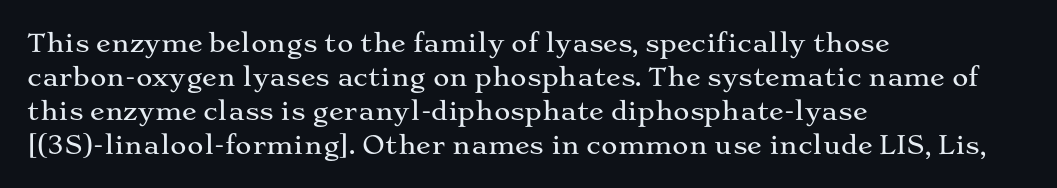
{"italic": "no", "underline": "no", "align": "left", "line_spacing": "normal", "line_spacing_ratio": 1.36, "letter_spacing": "normal", "letter_spacing_em": 0.0, "glyph_px": 25}
